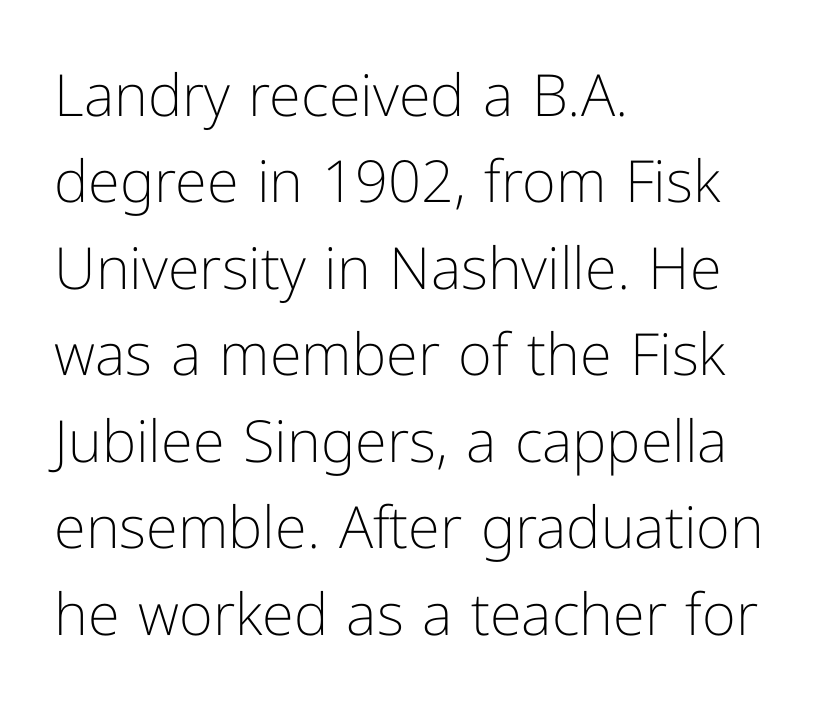
Vertically, the passage feels balanced, rows spaced as you'd expect. A typesetter would call this zero additional tracking. The lines in this sample share a left origin and differ only in where they stop. These glyphs show unthickened strokes, regular width or finer. The rendering shows plain stroke endings on the letterforms — a sans-serif design. The zone under the glyphs is completely vacant.
